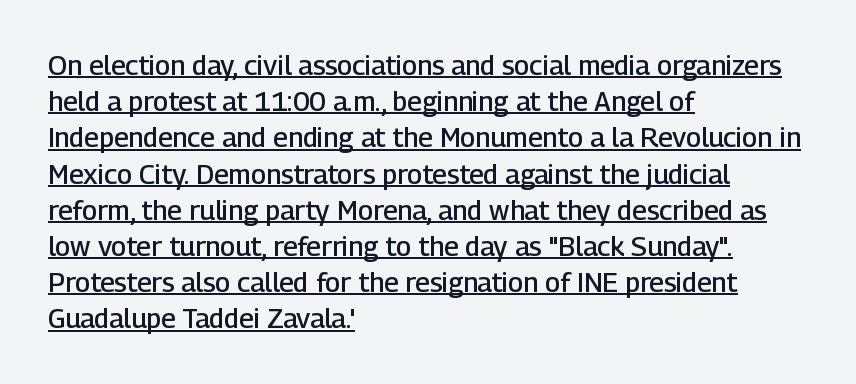
The image shows 27 px text type, upright; set left-aligned, normal line spacing (1.34x), normal letter spacing, underlined.
